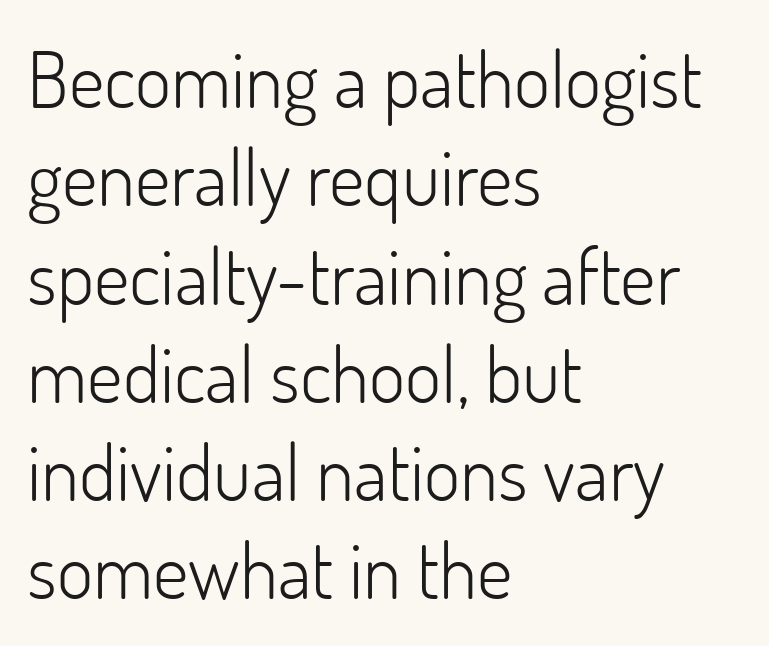
{"serif": "no", "italic": "no", "bold": "no", "weight": "light", "width": "normal", "stroke_contrast": "low", "x_height": "small", "monospaced": "no", "underline": "no", "align": "left", "line_spacing": "normal", "line_spacing_ratio": 1.26, "letter_spacing": "normal", "letter_spacing_em": 0.0, "glyph_px": 78}
